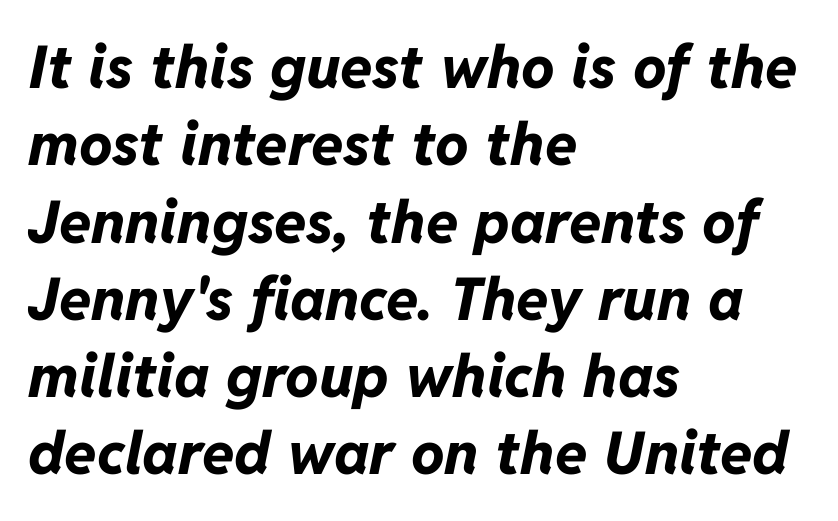
Compared with a centered layout, this one pins lines to the left instead. Heft: maximum for text — a bold. Observe the ordinary spacing: letters are neighbours, not strangers. Beneath every word, the page is bare. Italic? Definitely — the glyphs are oblique.
